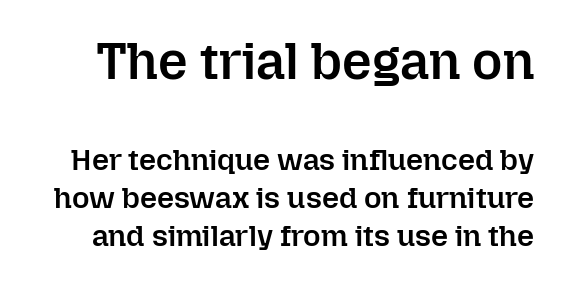
A bare baseline throughout the passage. Standard letterfit; no display-style spreading of the glyphs. Look at the glyph heights: the upper group is clearly the bigger setting. Here the designer chose a conventional face with non-uniform glyph widths. Is there much room between lines? A standard amount, neither cramped nor airy.
